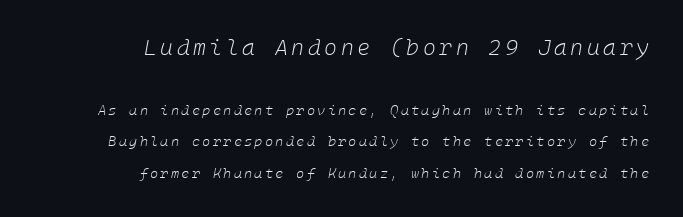
{"italic": "yes", "lean": "right", "slant_degrees": 10, "bold": "no", "underline": "no", "align": "right", "line_spacing": "loose", "line_spacing_ratio": 2.27, "larger_block": "first", "size_ratio": 1.57, "glyph_px": 22}
